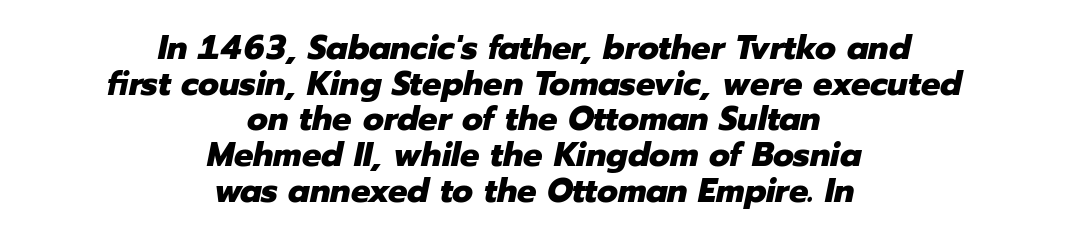
Q: Is the text bold? A: Yes.
Q: Is the text italic (slanted)? A: Yes, it leans right by about 12 degrees.
Q: Is the text underlined? A: No.
Q: How is the paragraph aligned? A: Centered.
Q: Is the spacing between letters normal or unusually wide? A: Normal.
Q: Is the spacing between lines tight, normal or loose? A: Tight.
Q: Width (condensed, normal, or wide)? A: Normal.
Q: Stroke contrast? A: Low.
Q: x-height? A: Medium.
Q: Monospaced? A: No.
